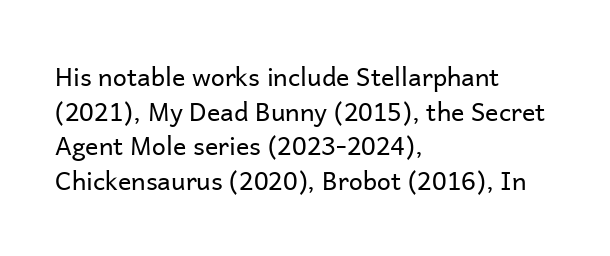
The image shows 25 px text type, upright; set left-aligned, normal line spacing (1.39x), normal letter spacing, not underlined.
